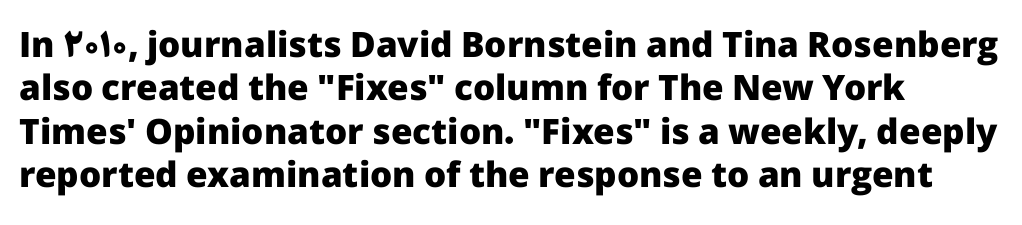
Q: Is the text bold? A: Yes.
Q: Is the text italic (slanted)? A: No, it is upright.
Q: Is the typeface a serif or a sans-serif typeface? A: Sans-serif.
Q: Is the text underlined? A: No.
Q: Is the spacing between letters normal or unusually wide? A: Normal.
Q: Width (condensed, normal, or wide)? A: Normal.
Q: Stroke contrast? A: Low.
Q: x-height? A: Medium.
Q: Monospaced? A: No.
